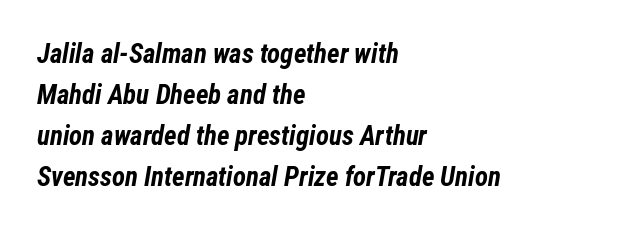
{"italic": "yes", "lean": "right", "slant_degrees": 12, "bold": "yes", "underline": "no", "align": "left", "line_spacing": "normal", "line_spacing_ratio": 1.52, "letter_spacing": "normal", "letter_spacing_em": 0.0, "glyph_px": 27}
